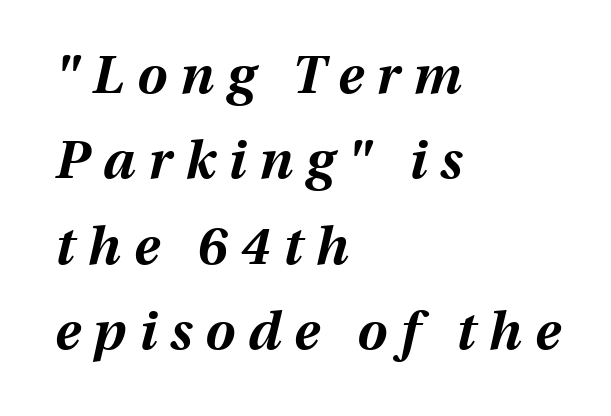
The image shows 53 px bold type, italic (leaning right); set left-aligned, normal line spacing (1.61x), unusually wide letter spacing (+0.25 em), not underlined; medium stroke contrast and a medium x-height.
